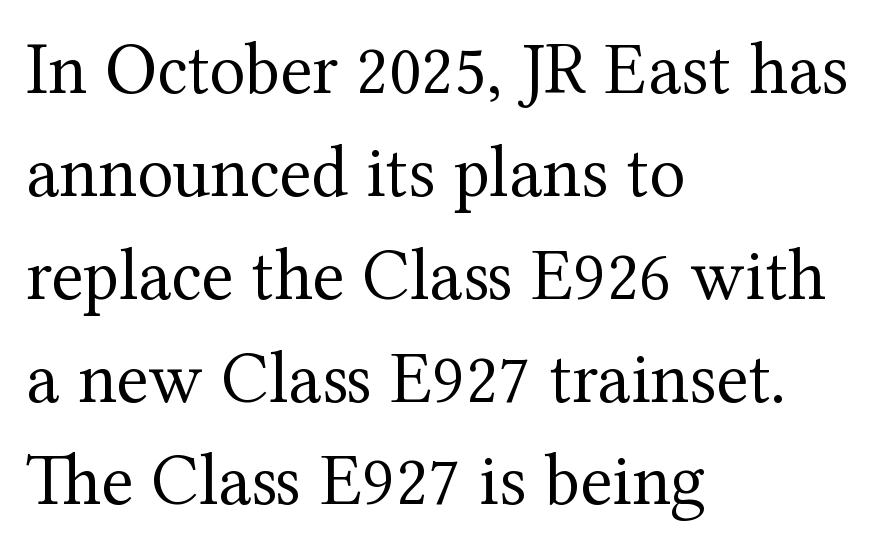
The image shows 74 px regular-weight serif type, upright; set left-aligned, normal line spacing (1.39x), normal letter spacing, not underlined; medium stroke contrast and a medium x-height.
